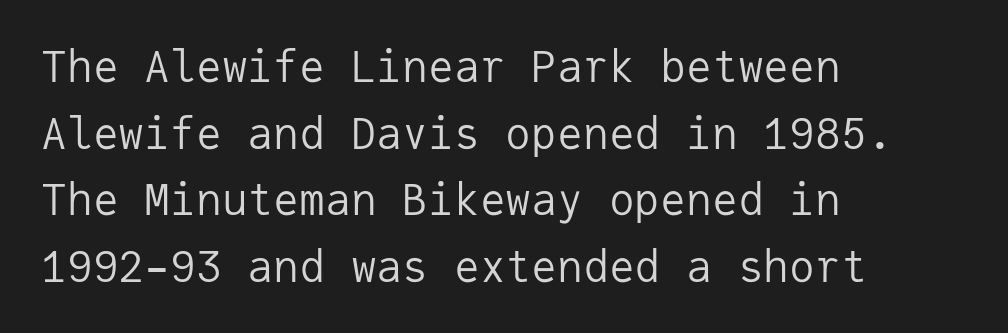
The image shows 43 px regular-weight sans-serif type, upright, monospaced; set left-aligned, normal line spacing (1.55x), normal letter spacing, not underlined; low stroke contrast and a medium x-height.
